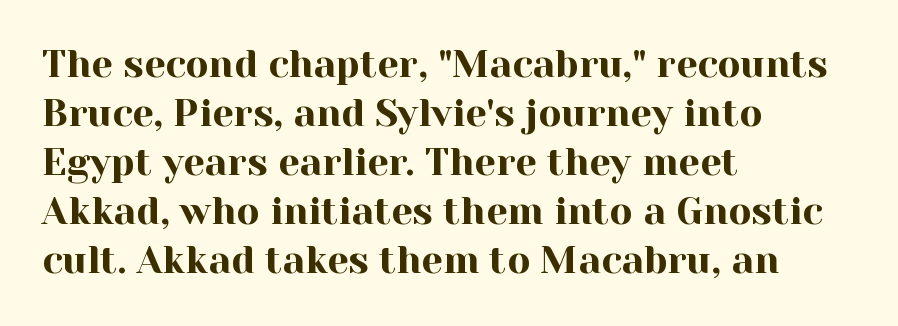
Q: Is the text italic (slanted)? A: No, it is upright.
Q: Is the typeface a serif or a sans-serif typeface? A: Serif.
Q: Is the text underlined? A: No.
Q: How is the paragraph aligned? A: Left-aligned.
Q: Is the spacing between letters normal or unusually wide? A: Normal.
Q: Is the spacing between lines tight, normal or loose? A: Normal.
Q: Width (condensed, normal, or wide)? A: Normal.
Q: x-height? A: Medium.
Q: Monospaced? A: No.
